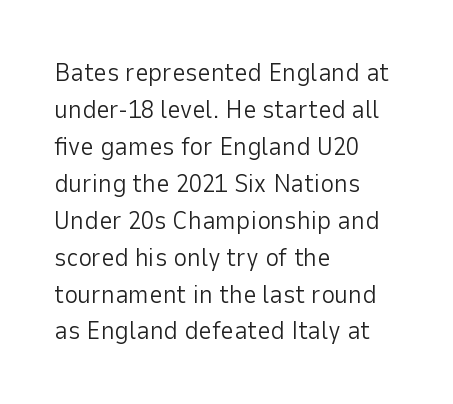
{"italic": "no", "bold": "no", "underline": "no", "align": "left", "line_spacing": "normal", "line_spacing_ratio": 1.42, "letter_spacing": "normal", "letter_spacing_em": 0.0, "glyph_px": 26}
